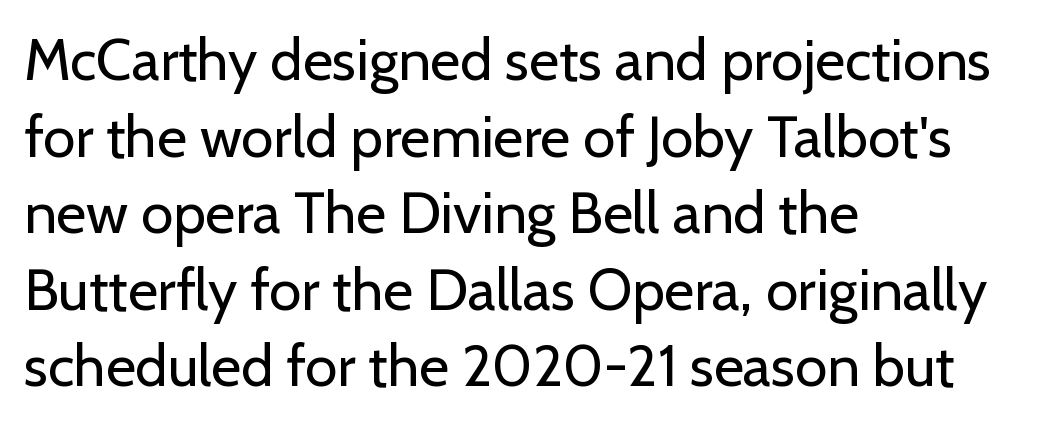
The image shows 58 px regular-weight sans-serif type, upright; set left-aligned, normal line spacing (1.32x), normal letter spacing, not underlined; low stroke contrast and a medium x-height.
